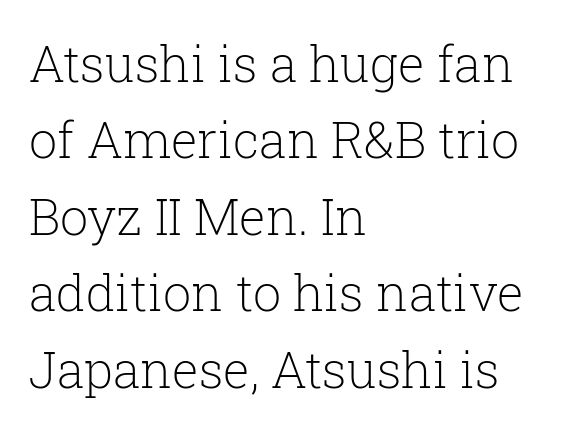
{"serif": "yes", "italic": "no", "bold": "no", "weight": "light", "width": "normal", "stroke_contrast": "low", "x_height": "medium", "monospaced": "no", "underline": "no", "align": "left", "line_spacing": "normal", "line_spacing_ratio": 1.53, "letter_spacing": "normal", "letter_spacing_em": 0.0, "glyph_px": 50}
